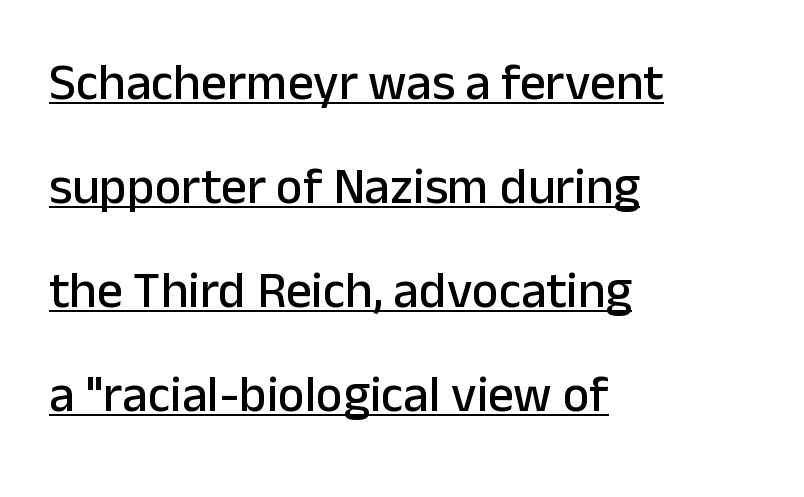
{"serif": "no", "italic": "no", "width": "normal", "stroke_contrast": "low", "x_height": "medium", "monospaced": "no", "underline": "yes", "align": "left", "line_spacing": "loose", "line_spacing_ratio": 2.04, "letter_spacing": "normal", "letter_spacing_em": 0.0, "glyph_px": 51}
